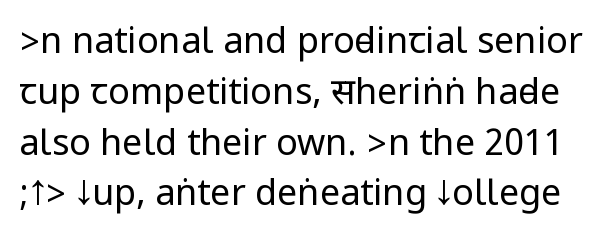
The image shows 36 px regular-weight, condensed sans-serif type, upright; set normal line spacing (1.41x), normal letter spacing, not underlined; low stroke contrast.
